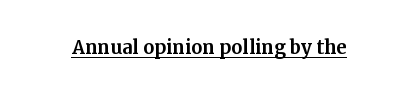
{"italic": "no", "underline": "yes", "letter_spacing": "normal", "letter_spacing_em": 0.0, "glyph_px": 25}
